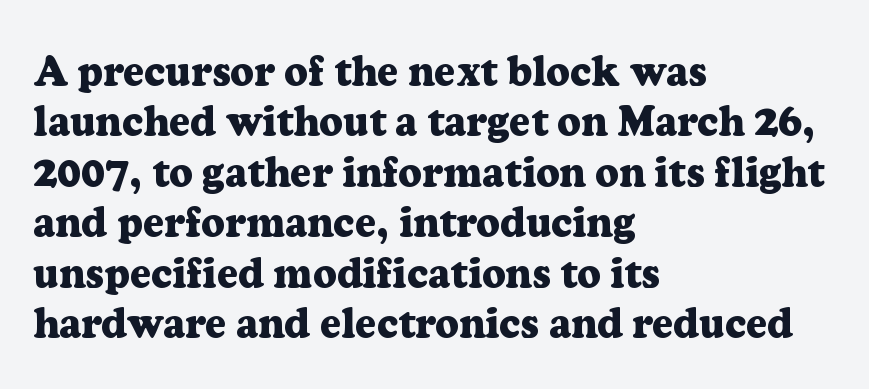
Q: Is the text bold? A: Yes.
Q: Is the text italic (slanted)? A: No, it is upright.
Q: Is the typeface a serif or a sans-serif typeface? A: Serif.
Q: Is the text underlined? A: No.
Q: How is the paragraph aligned? A: Left-aligned.
Q: Is the spacing between letters normal or unusually wide? A: Normal.
Q: Width (condensed, normal, or wide)? A: Normal.
Q: Stroke contrast? A: Low.
Q: x-height? A: Medium.
Q: Monospaced? A: No.
